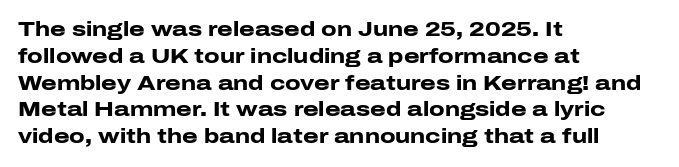
It's the straight-up-and-down kind of type. The letters sit at their default tracking, neither squeezed nor spread. Line starts are locked; line ends wander. This is heavy type, rendered in bold. Baseline-to-baseline distance is the conventional proportion of letter height.
